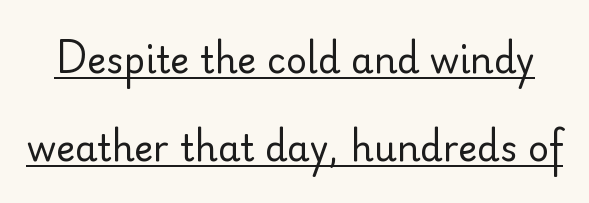
Think of a printed novel: that variable character pitch is what you see here. Each line of the rendering has a horizontal stroke beneath the glyphs. Serifs: no, the terminals of the letterforms are clean. Rows of type keep a wide berth in the vertical direction. The type is set solid horizontally, with unmodified tracking. The font sits on the lighter half of the weight spectrum, regular included.
